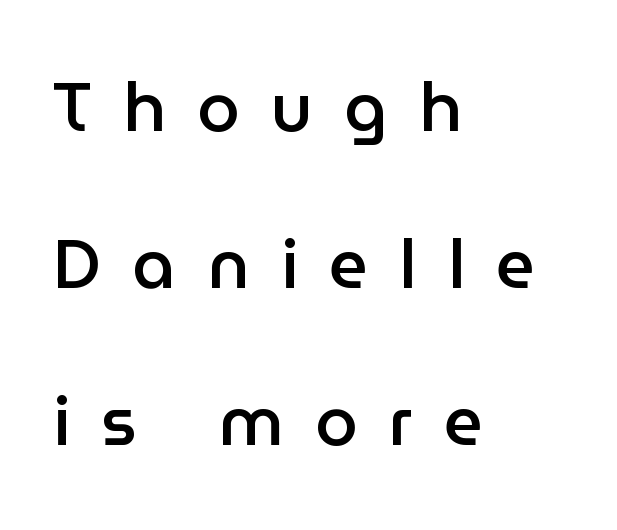
The image shows 68 px semibold sans-serif type, upright; set left-aligned, loose line spacing (2.31x), unusually wide letter spacing (+0.46 em), not underlined; low stroke contrast and a medium x-height.
